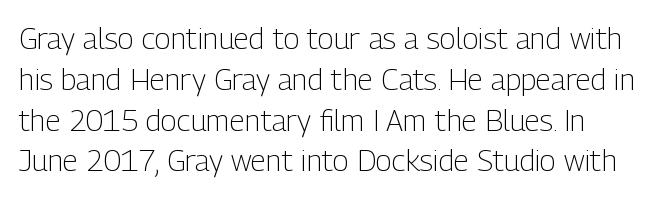
The image shows 30 px light, condensed sans-serif type, upright; set left-aligned, normal line spacing (1.36x), normal letter spacing, not underlined; low stroke contrast and a medium x-height.
